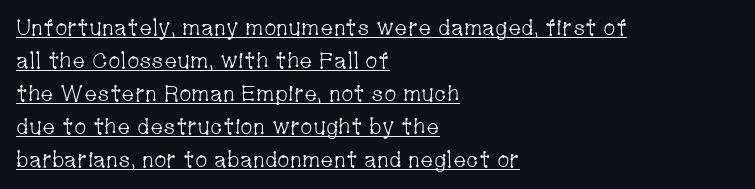
Q: Is the text bold? A: No.
Q: Is the text italic (slanted)? A: No, it is upright.
Q: Is the text underlined? A: Yes.
Q: How is the paragraph aligned? A: Left-aligned.
Q: Is the spacing between letters normal or unusually wide? A: Normal.
Q: Is the spacing between lines tight, normal or loose? A: Normal.
